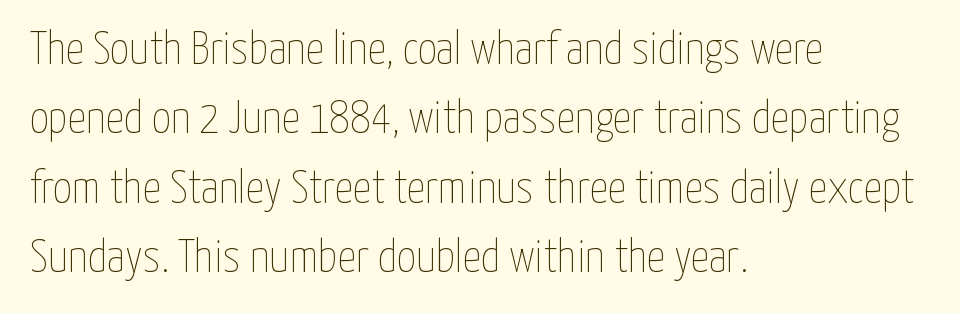
Q: Is the text bold? A: No.
Q: Is the text italic (slanted)? A: No, it is upright.
Q: Is the text underlined? A: No.
Q: How is the paragraph aligned? A: Left-aligned.
Q: Is the spacing between letters normal or unusually wide? A: Normal.
Q: Is the spacing between lines tight, normal or loose? A: Normal.
Q: Width (condensed, normal, or wide)? A: Condensed.
Q: Stroke contrast? A: Low.
Q: x-height? A: Medium.
Q: Monospaced? A: No.
